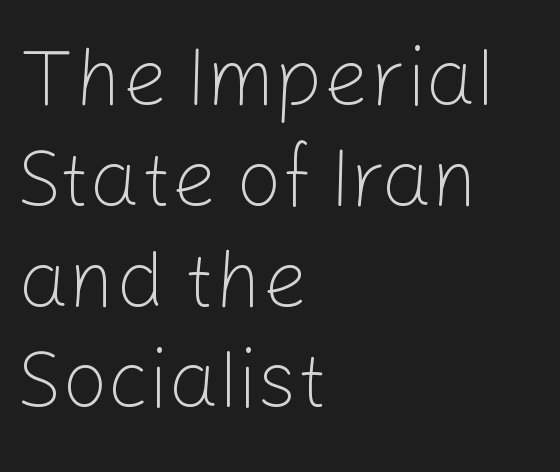
Q: Is the text bold? A: No.
Q: Is the text italic (slanted)? A: No, it is upright.
Q: Is the typeface a serif or a sans-serif typeface? A: Sans-serif.
Q: Is the text underlined? A: No.
Q: How is the paragraph aligned? A: Left-aligned.
Q: Is the spacing between letters normal or unusually wide? A: Normal.
Q: Is the spacing between lines tight, normal or loose? A: Normal.
Q: Width (condensed, normal, or wide)? A: Normal.
Q: Stroke contrast? A: Low.
Q: x-height? A: Medium.
Q: Monospaced? A: No.
